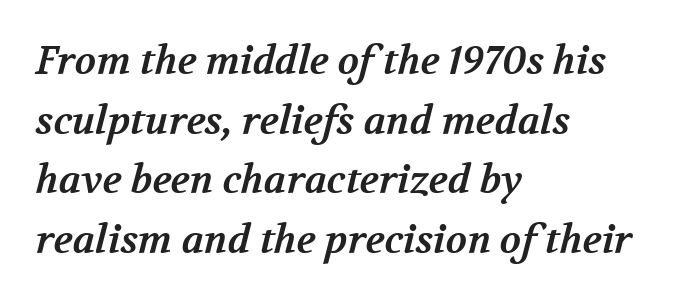
Q: Is the text bold? A: Yes.
Q: Is the typeface a serif or a sans-serif typeface? A: Serif.
Q: Is the text underlined? A: No.
Q: How is the paragraph aligned? A: Left-aligned.
Q: Is the spacing between letters normal or unusually wide? A: Normal.
Q: Is the spacing between lines tight, normal or loose? A: Normal.
Q: Width (condensed, normal, or wide)? A: Normal.
Q: Stroke contrast? A: Medium.
Q: x-height? A: Medium.
Q: Monospaced? A: No.
